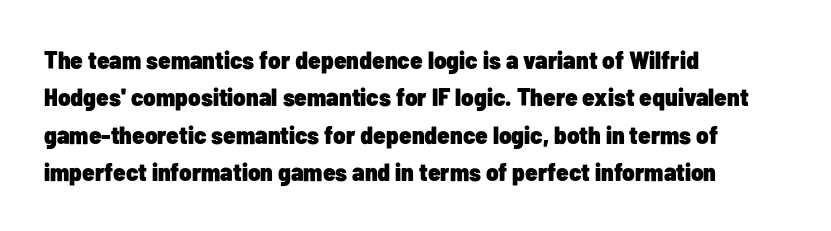
Baseline-to-baseline distance is the conventional proportion of letter height. The typesetter chose a ragged-right arrangement here. The zone under the glyphs is completely vacant. Typesetter's note: full bold, strokes at maximum text heaviness. In terms of posture, this sample is upright. The horizontal fit of the characters is conventional and even.
